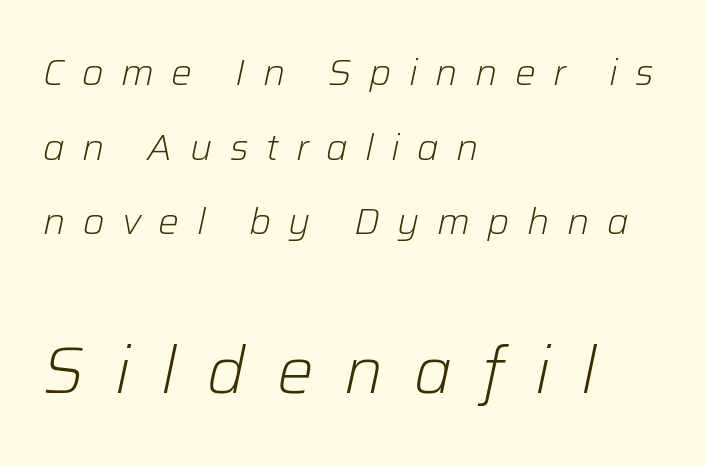
Is this a heavy cut? Hardly; it is regular or lighter. Underline: absent. These lines stand farther apart than default settings would place them. Rendered with sloped, italic letterforms.
